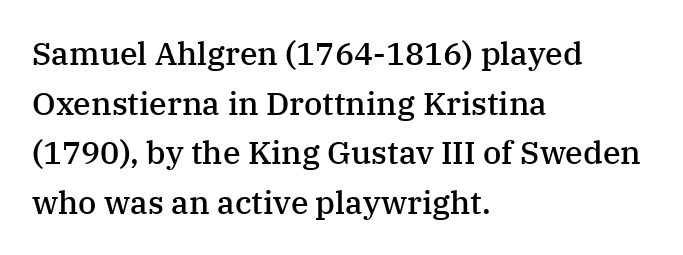
Q: Is the text bold? A: Semi-bold.
Q: Is the text italic (slanted)? A: No, it is upright.
Q: Is the typeface a serif or a sans-serif typeface? A: Serif.
Q: Is the text underlined? A: No.
Q: How is the paragraph aligned? A: Left-aligned.
Q: Is the spacing between letters normal or unusually wide? A: Normal.
Q: Is the spacing between lines tight, normal or loose? A: Normal.
Q: Width (condensed, normal, or wide)? A: Normal.
Q: Stroke contrast? A: Medium.
Q: x-height? A: Medium.
Q: Monospaced? A: No.
